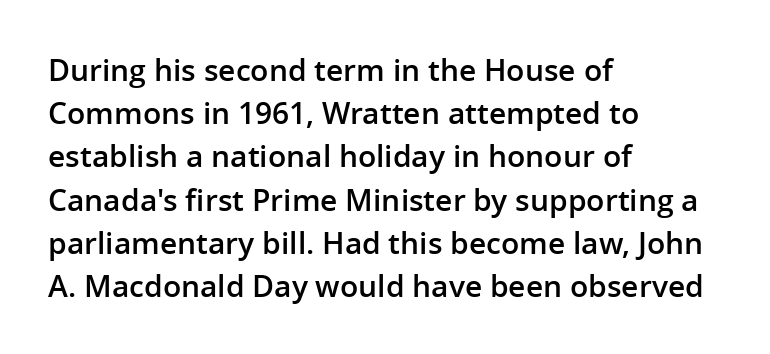
The image shows 30 px semibold sans-serif type, upright; set left-aligned, normal line spacing (1.44x), normal letter spacing, not underlined; low stroke contrast and a medium x-height.
